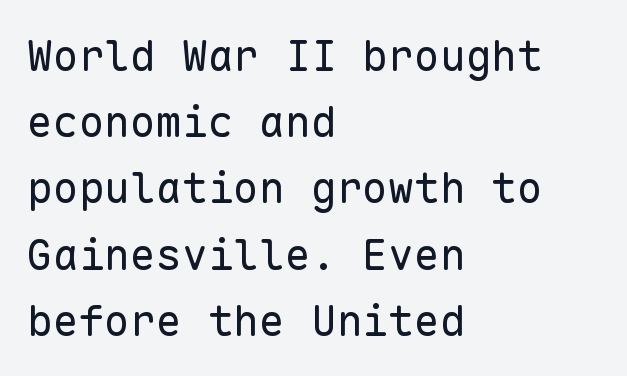
Q: Is the text bold? A: No.
Q: Is the text italic (slanted)? A: No, it is upright.
Q: Is the typeface a serif or a sans-serif typeface? A: Sans-serif.
Q: Is the text underlined? A: No.
Q: How is the paragraph aligned? A: Left-aligned.
Q: Is the spacing between letters normal or unusually wide? A: Normal.
Q: Is the spacing between lines tight, normal or loose? A: Normal.
Q: Width (condensed, normal, or wide)? A: Normal.
Q: Stroke contrast? A: Low.
Q: x-height? A: Medium.
Q: Monospaced? A: Yes.
